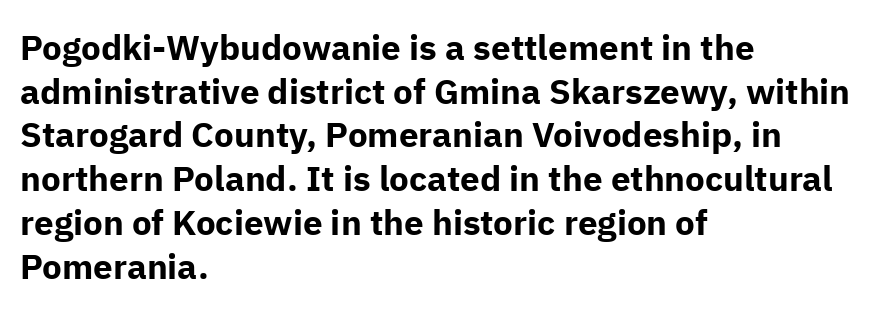
{"serif": "no", "italic": "no", "bold": "yes", "weight": "bold", "width": "normal", "stroke_contrast": "low", "x_height": "medium", "monospaced": "no", "underline": "no", "align": "left", "line_spacing": "normal", "line_spacing_ratio": 1.25, "letter_spacing": "normal", "letter_spacing_em": 0.0, "glyph_px": 35}
